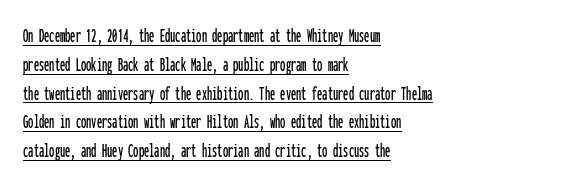
Line beginnings align vertically; line endings do not. Leading: standard. The horizontal fit of the characters is conventional and even. Ordinary non-slanted type is in use. Caption: lettering with a line underneath.
